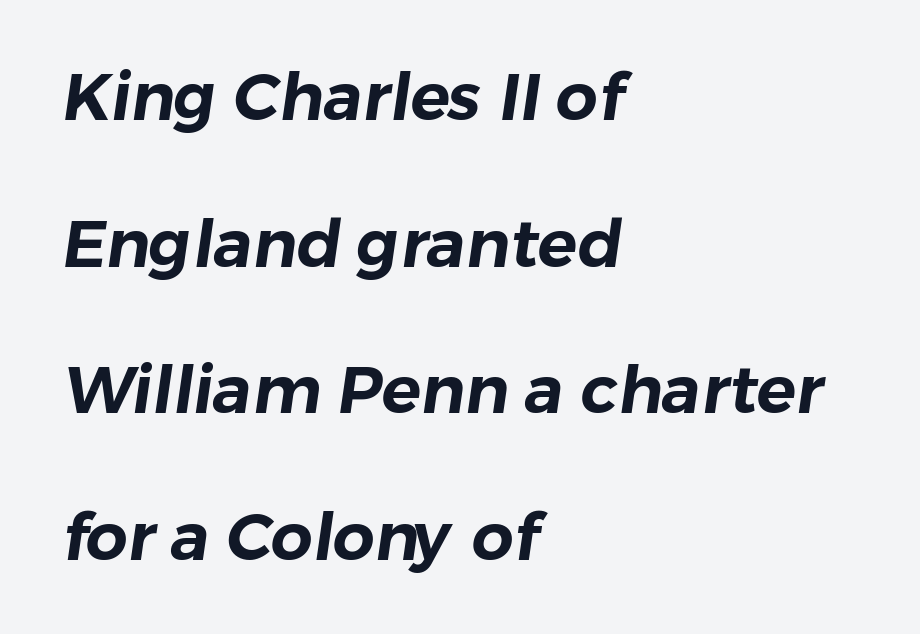
The image shows 66 px sans-serif type; set left-aligned, loose line spacing (2.22x), normal letter spacing, not underlined; low stroke contrast and a medium x-height.
